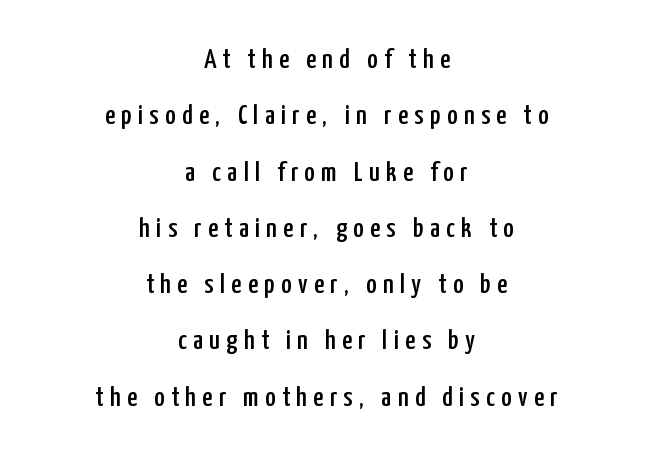
The paragraph has two soft edges and a firm central axis. The foot of each line stays bare and open. To sum up the face: it is a sans, with no serifs. Is this a fixed-width face? No — the glyphs have proportional, varying widths. Leading: increased.
